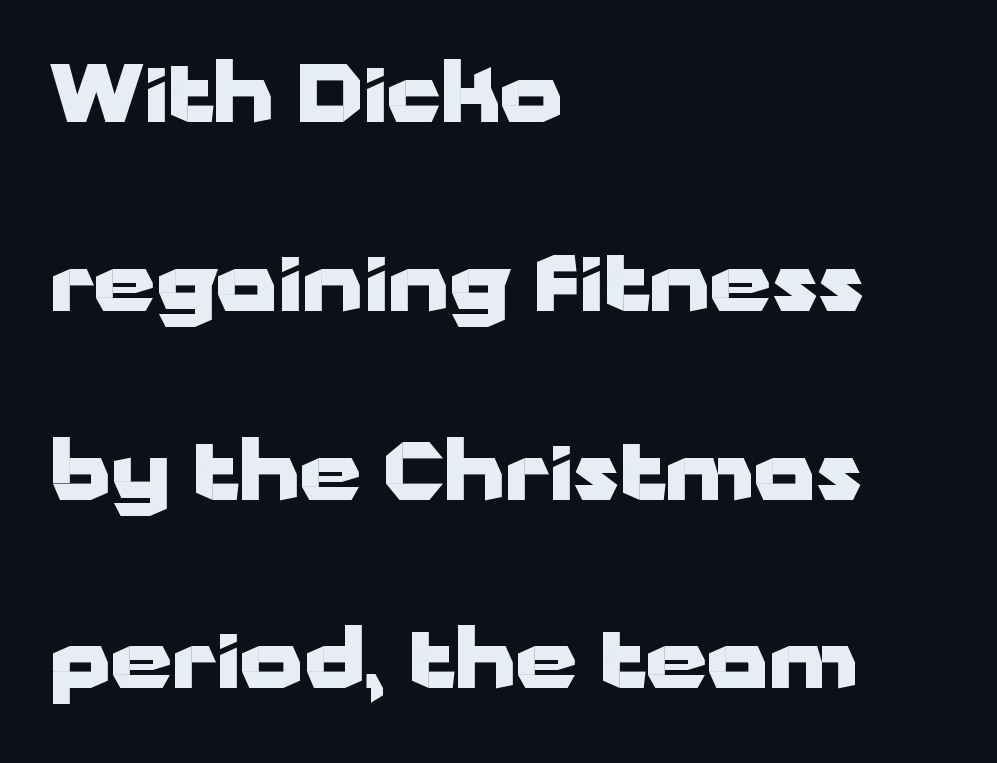
{"serif": "no", "italic": "no", "bold": "yes", "weight": "heavy", "width": "wide", "stroke_contrast": "low", "x_height": "medium", "monospaced": "no", "underline": "no", "align": "left", "line_spacing": "loose", "line_spacing_ratio": 2.39, "letter_spacing": "normal", "letter_spacing_em": 0.0, "glyph_px": 79}
